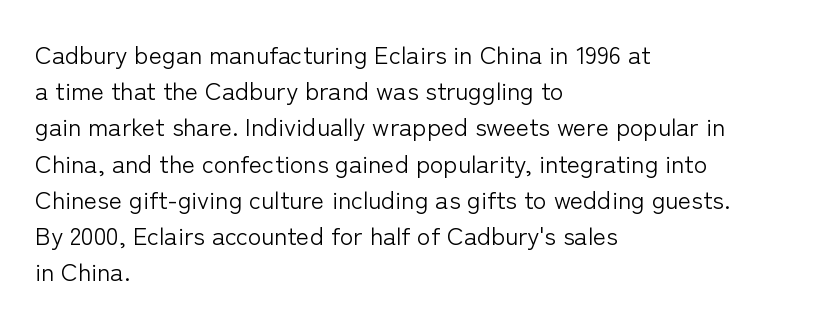
The cut favours lightness, reaching ordinary text weight at its darkest. Left-aligned paragraph, ragged on the right. There is no visible air inserted between adjacent glyphs. Has an underline been added? It has not. Upright lettering throughout. Leading matches the norm, producing a regular column.
